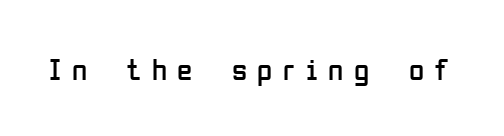
The image shows 31 px regular-weight, condensed sans-serif type, upright; set unusually wide letter spacing (+0.34 em), not underlined; low stroke contrast and a medium x-height.
